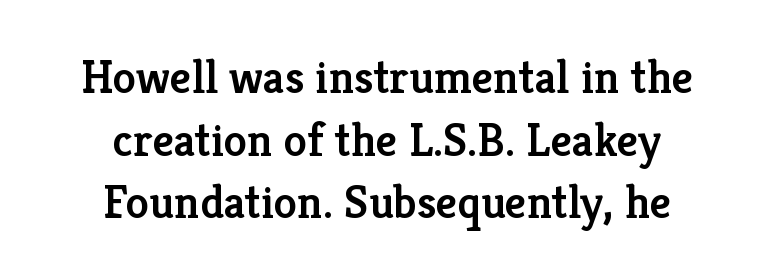
Q: Is the text bold? A: Semi-bold.
Q: Is the text italic (slanted)? A: No, it is upright.
Q: Is the typeface a serif or a sans-serif typeface? A: Serif.
Q: Is the text underlined? A: No.
Q: How is the paragraph aligned? A: Centered.
Q: Is the spacing between letters normal or unusually wide? A: Normal.
Q: Is the spacing between lines tight, normal or loose? A: Normal.
Q: Width (condensed, normal, or wide)? A: Normal.
Q: Stroke contrast? A: Low.
Q: x-height? A: Medium.
Q: Monospaced? A: No.
